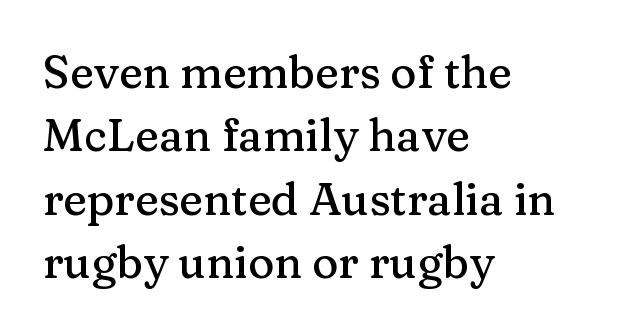
Ordinary non-slanted type is in use. Words appear dense and cohesive because spacing is normal. Letterform terminals end in serifs throughout the passage. In CSS terms this would be text-align: left. Rows of type keep a routine distance in the vertical direction. Each row of text sits above clean, open space.
